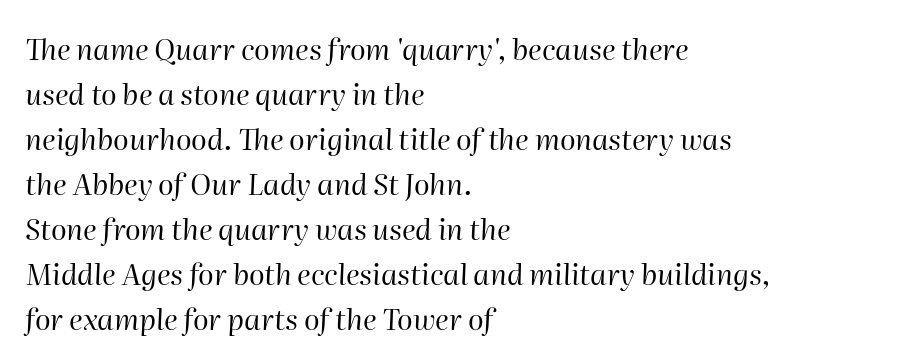
Q: Is the text bold? A: No.
Q: Is the text italic (slanted)? A: Yes, it leans right by about 2 degrees.
Q: Is the text underlined? A: No.
Q: How is the paragraph aligned? A: Left-aligned.
Q: Is the spacing between letters normal or unusually wide? A: Normal.
Q: Is the spacing between lines tight, normal or loose? A: Normal.
Q: Width (condensed, normal, or wide)? A: Normal.
Q: Stroke contrast? A: High.
Q: x-height? A: Medium.
Q: Monospaced? A: No.
